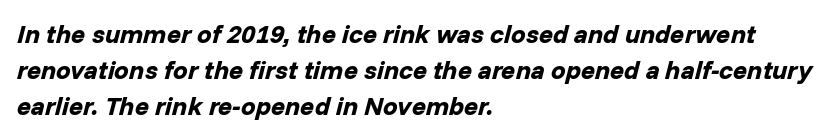
{"italic": "yes", "lean": "right", "slant_degrees": 14, "bold": "yes", "underline": "no", "align": "left", "line_spacing": "normal", "line_spacing_ratio": 1.38, "letter_spacing": "normal", "letter_spacing_em": 0.0, "glyph_px": 26}
